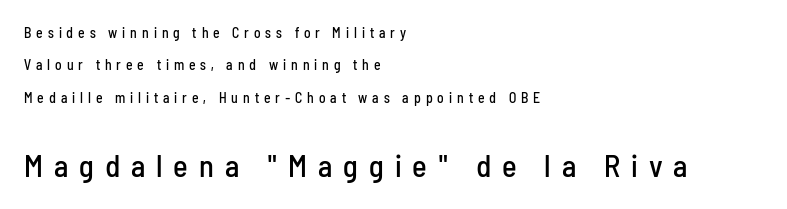
{"serif": "no", "italic": "no", "width": "condensed", "stroke_contrast": "low", "x_height": "medium", "monospaced": "no", "underline": "no", "align": "left", "line_spacing": "loose", "line_spacing_ratio": 2.32, "letter_spacing": "wide", "letter_spacing_em": 0.35, "larger_block": "second", "size_ratio": 2.21, "glyph_px": 31}
